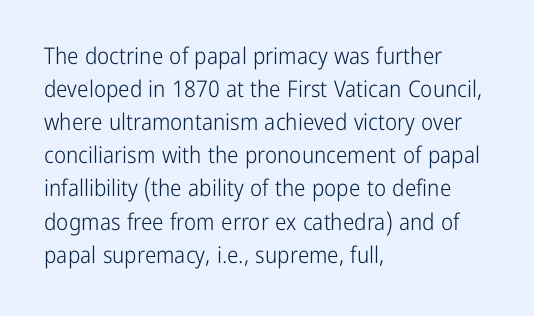
{"italic": "no", "bold": "no", "underline": "no", "align": "left", "line_spacing": "normal", "line_spacing_ratio": 1.44, "letter_spacing": "normal", "letter_spacing_em": 0.0, "glyph_px": 23}
